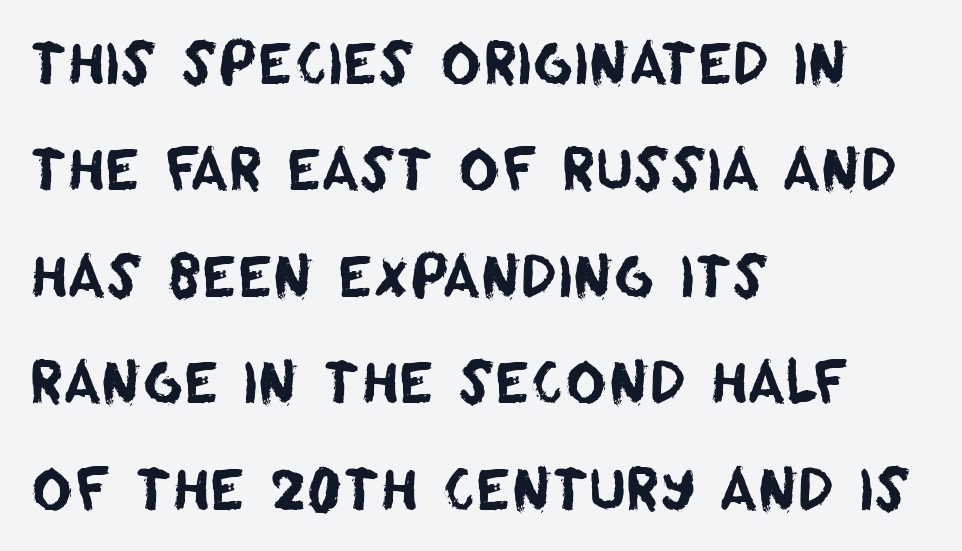
The image shows 56 px sans-serif type; set left-aligned, loose line spacing (1.9x), normal letter spacing, not underlined; low stroke contrast and a large x-height.
